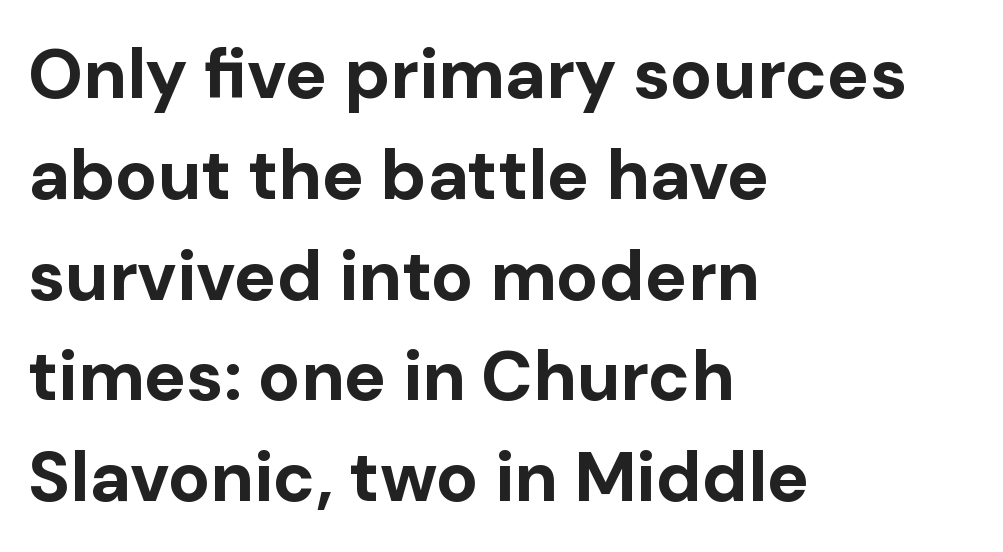
{"serif": "no", "italic": "no", "bold": "yes", "weight": "bold", "width": "normal", "stroke_contrast": "low", "x_height": "medium", "monospaced": "no", "underline": "no", "align": "left", "line_spacing": "normal", "line_spacing_ratio": 1.44, "letter_spacing": "normal", "letter_spacing_em": 0.0, "glyph_px": 70}
